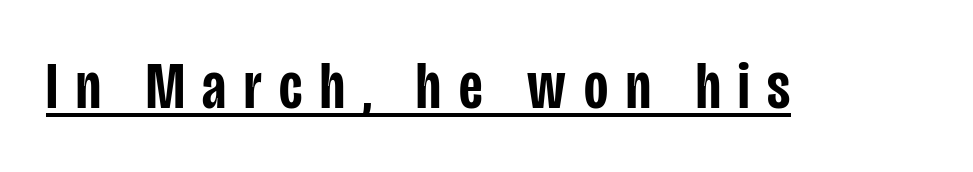
Q: Is the text bold? A: Semi-bold.
Q: Is the text italic (slanted)? A: No, it is upright.
Q: Is the typeface a serif or a sans-serif typeface? A: Sans-serif.
Q: Is the text underlined? A: Yes.
Q: Is the spacing between letters normal or unusually wide? A: Unusually wide.
Q: Width (condensed, normal, or wide)? A: Condensed.
Q: Stroke contrast? A: Low.
Q: x-height? A: Large.
Q: Monospaced? A: No.
